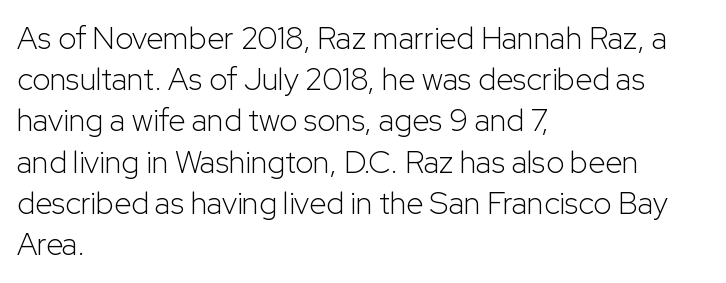
Q: Is the text bold? A: No.
Q: Is the text italic (slanted)? A: No, it is upright.
Q: Is the typeface a serif or a sans-serif typeface? A: Sans-serif.
Q: Is the text underlined? A: No.
Q: How is the paragraph aligned? A: Left-aligned.
Q: Is the spacing between letters normal or unusually wide? A: Normal.
Q: Is the spacing between lines tight, normal or loose? A: Normal.
Q: Width (condensed, normal, or wide)? A: Normal.
Q: Stroke contrast? A: Low.
Q: x-height? A: Medium.
Q: Monospaced? A: No.
